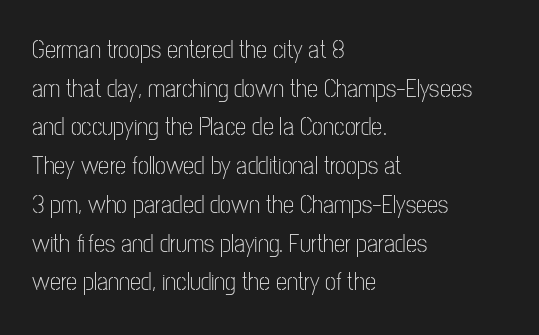
Notice how descenders clear the ascenders below comfortably — that's standard leading. Posture: vertical. Letter spacing: default. This rendering uses left alignment, leaving the right contour irregular.
